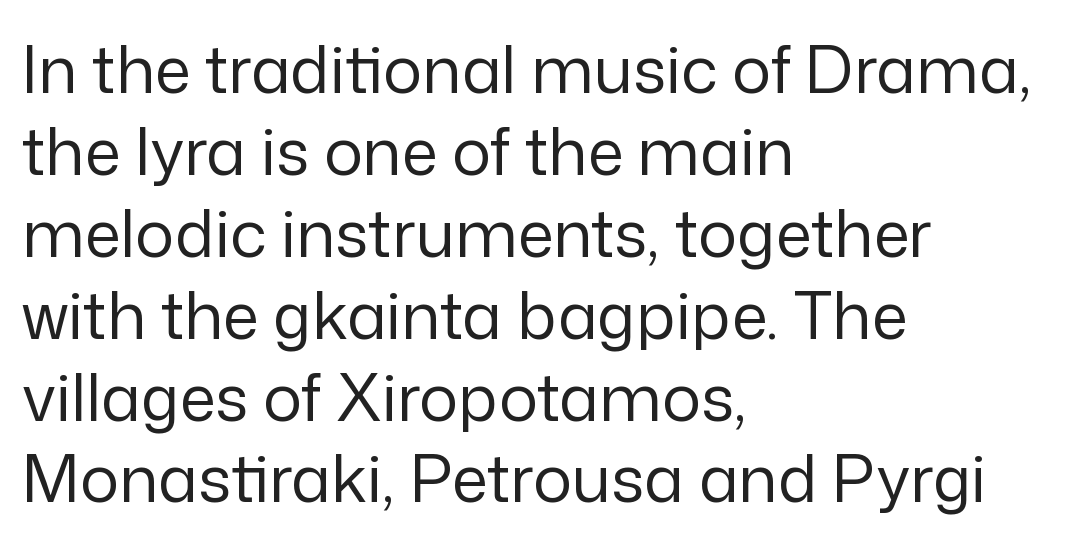
Spacing verdict: proportional, widths tailored to each character. This is the regular roman posture of the typeface. Baseline-to-baseline distance is the conventional proportion of letter height. Short note: letters normally spaced. Compared with a typical body face, this is equally light or lighter still. Unmarked baselines from the first word to the last.
